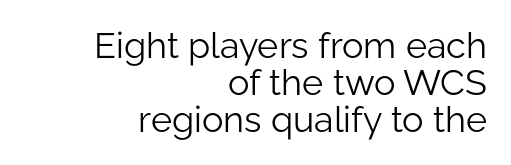
Glance below the letters and you will spot only blank space. A sans-serif font was chosen for this passage. Each new line begins almost immediately beneath the previous one. The lettering stays uniformly vertical, giving the passage a roman look. Looks like regular typesetting: each glyph gets only the width it needs. This sample is right-justified, so line beginnings fall wherever the words allow.
